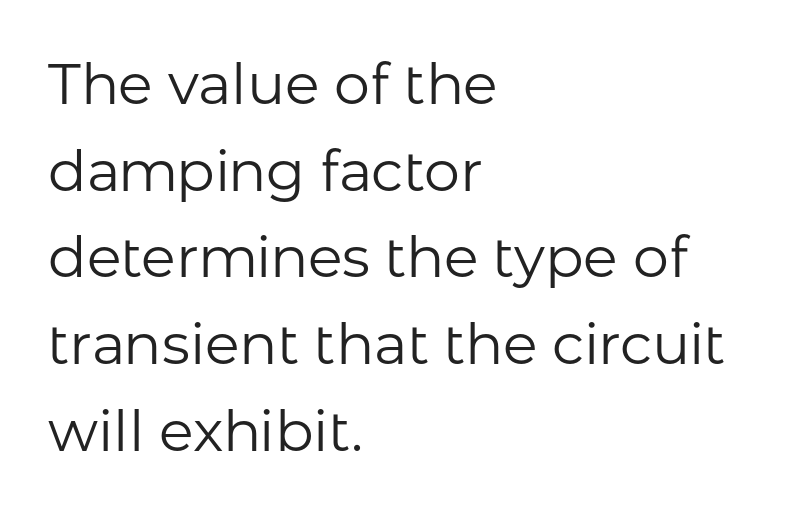
Bare-footed words on every line. The block of text has a typical density, with ordinary space between rows. The face looks like a standard text weight, possibly lighter. Think of a printed novel: that variable character pitch is what you see here. Line beginnings align vertically; line endings do not. Classification — sans serif.
